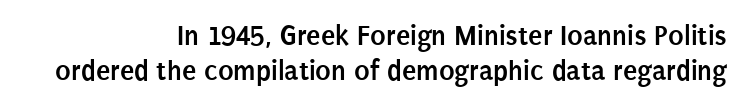
Q: Is the text bold? A: Yes.
Q: Is the text italic (slanted)? A: No, it is upright.
Q: Is the typeface a serif or a sans-serif typeface? A: Sans-serif.
Q: Is the text underlined? A: No.
Q: How is the paragraph aligned? A: Right-aligned.
Q: Is the spacing between letters normal or unusually wide? A: Normal.
Q: Width (condensed, normal, or wide)? A: Condensed.
Q: Stroke contrast? A: Low.
Q: x-height? A: Large.
Q: Monospaced? A: No.
